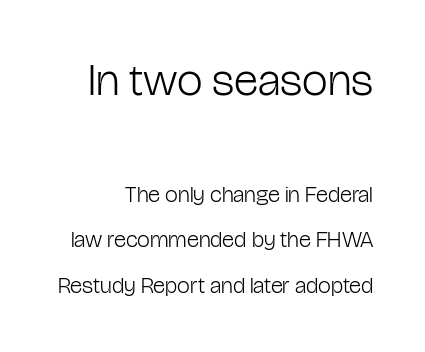
{"serif": "no", "italic": "no", "bold": "no", "weight": "light", "width": "condensed", "stroke_contrast": "low", "x_height": "medium", "monospaced": "no", "underline": "no", "line_spacing": "loose", "line_spacing_ratio": 1.98, "letter_spacing": "normal", "letter_spacing_em": 0.0, "larger_block": "first", "size_ratio": 2.0, "glyph_px": 46}
